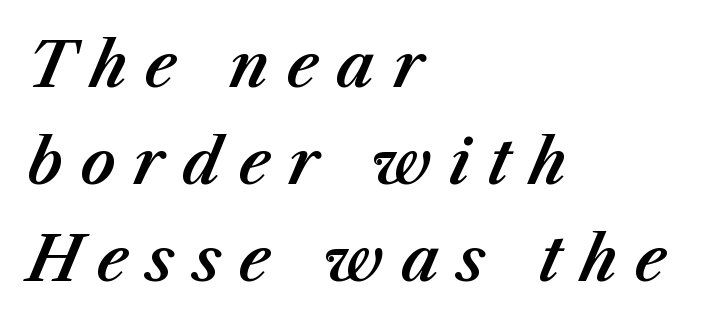
The image shows 61 px text type, italic (leaning right); set left-aligned, normal line spacing (1.59x), unusually wide letter spacing (+0.29 em), not underlined; medium stroke contrast and a medium x-height.
